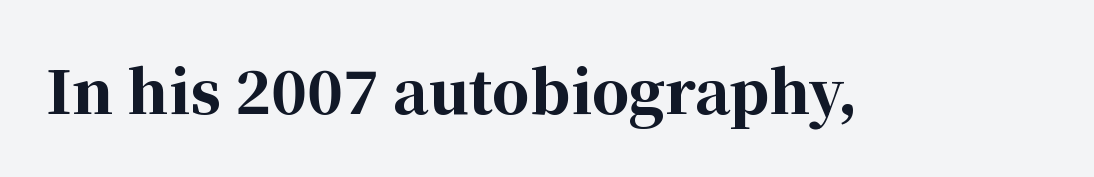
{"serif": "yes", "italic": "no", "bold": "yes", "weight": "bold", "width": "normal", "stroke_contrast": "high", "x_height": "medium", "monospaced": "no", "underline": "no", "letter_spacing": "normal", "letter_spacing_em": 0.0, "glyph_px": 59}
